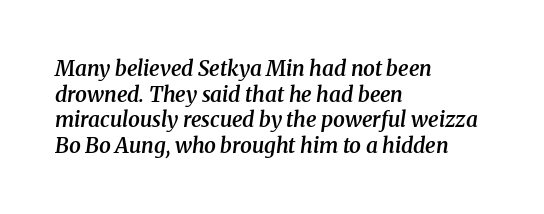
The words here are not underlined. Semibold letterforms, between regular and bold. Spacing between characters is what you'd get straight out of the box. Slant detected: the letters are inclined.
